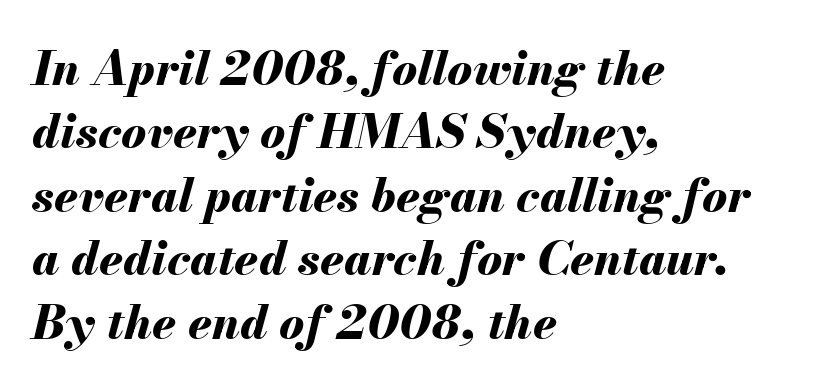
Q: Is the text bold? A: Yes.
Q: Is the text italic (slanted)? A: Yes, it leans right by about 13 degrees.
Q: Is the text underlined? A: No.
Q: How is the paragraph aligned? A: Left-aligned.
Q: Is the spacing between letters normal or unusually wide? A: Normal.
Q: Is the spacing between lines tight, normal or loose? A: Normal.
Q: Width (condensed, normal, or wide)? A: Normal.
Q: Stroke contrast? A: Medium.
Q: x-height? A: Small.
Q: Monospaced? A: No.
